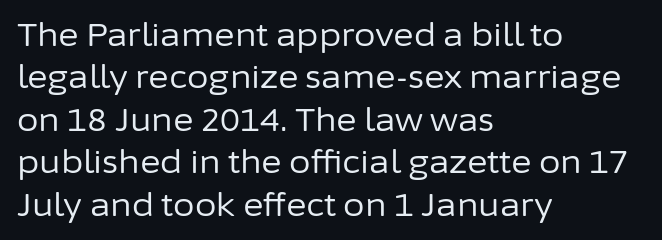
The image shows 31 px regular-weight sans-serif type, upright; set left-aligned, normal line spacing (1.37x), normal letter spacing, not underlined; low stroke contrast and a medium x-height.
